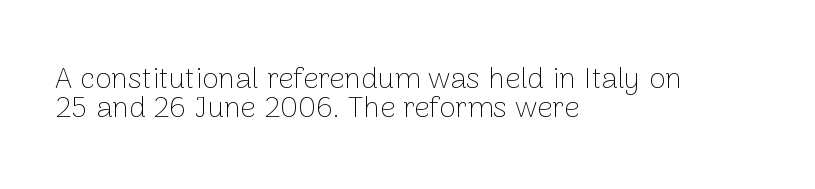
Q: Is the text bold? A: No.
Q: Is the text italic (slanted)? A: No, it is upright.
Q: Is the typeface a serif or a sans-serif typeface? A: Sans-serif.
Q: Is the text underlined? A: No.
Q: How is the paragraph aligned? A: Left-aligned.
Q: Is the spacing between letters normal or unusually wide? A: Normal.
Q: Is the spacing between lines tight, normal or loose? A: Tight.
Q: Width (condensed, normal, or wide)? A: Normal.
Q: Stroke contrast? A: Low.
Q: x-height? A: Medium.
Q: Monospaced? A: No.
